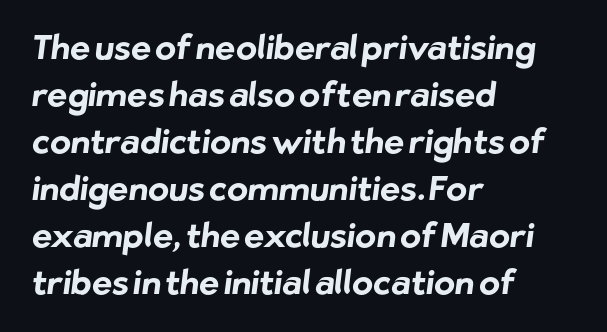
Here the designer chose a conventional face with non-uniform glyph widths. One glance says typical: line gaps are just what's usual. This sample uses plain, unmodified letter spacing. Check under the words: just untouched page. Notice how the passage keeps a crisp vertical edge on the left only. As a designer I'd log this as weight 700, bold.
